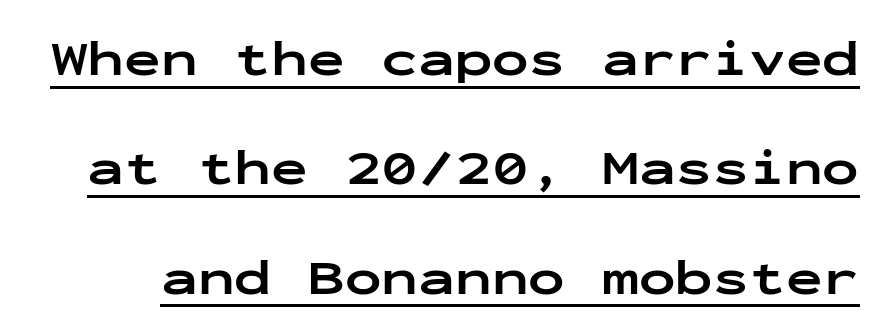
Q: Is the text bold? A: Yes.
Q: Is the text italic (slanted)? A: No, it is upright.
Q: Is the typeface a serif or a sans-serif typeface? A: Sans-serif.
Q: Is the text underlined? A: Yes.
Q: Is the spacing between letters normal or unusually wide? A: Normal.
Q: Is the spacing between lines tight, normal or loose? A: Loose.
Q: Width (condensed, normal, or wide)? A: Wide.
Q: Stroke contrast? A: Low.
Q: x-height? A: Medium.
Q: Monospaced? A: Yes.
